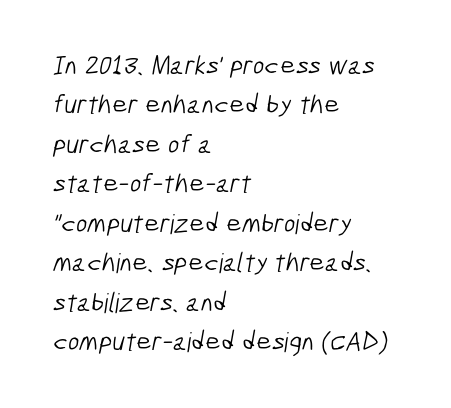
{"bold": "no", "underline": "no", "align": "left", "line_spacing": "normal", "line_spacing_ratio": 1.46, "letter_spacing": "normal", "letter_spacing_em": 0.0, "glyph_px": 27}
